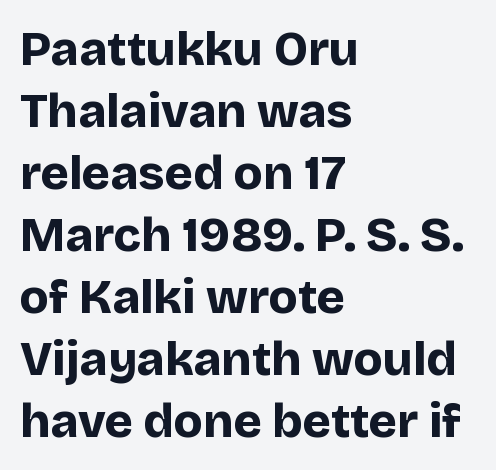
{"serif": "no", "italic": "no", "bold": "yes", "weight": "bold", "width": "normal", "stroke_contrast": "low", "x_height": "large", "monospaced": "no", "underline": "no", "align": "left", "line_spacing": "normal", "line_spacing_ratio": 1.29, "letter_spacing": "normal", "letter_spacing_em": 0.0, "glyph_px": 48}
